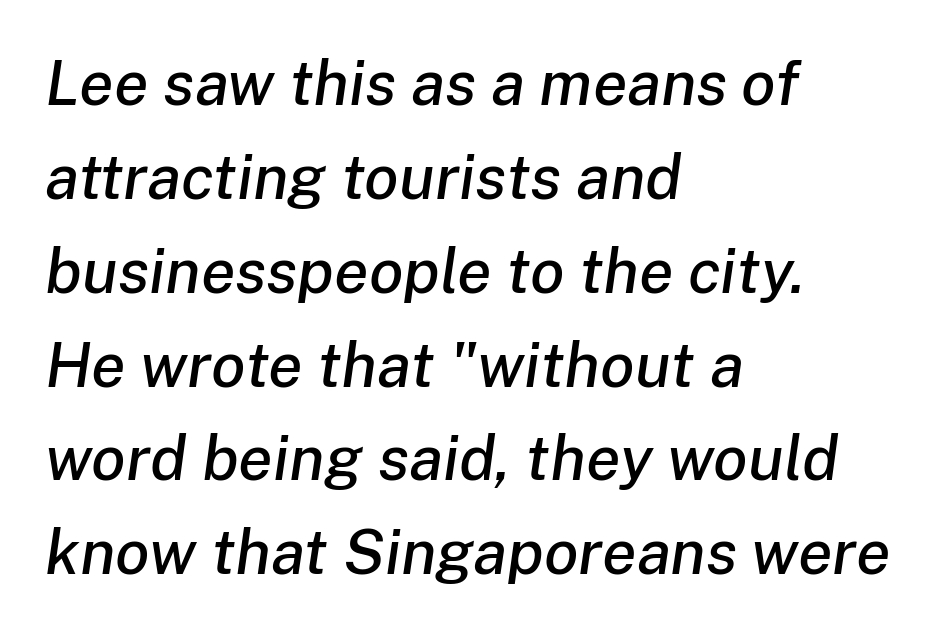
{"italic": "yes", "lean": "right", "slant_degrees": 8, "width": "normal", "stroke_contrast": "low", "x_height": "medium", "monospaced": "no", "underline": "no", "align": "left", "line_spacing": "normal", "line_spacing_ratio": 1.49, "letter_spacing": "normal", "letter_spacing_em": 0.0, "glyph_px": 63}
